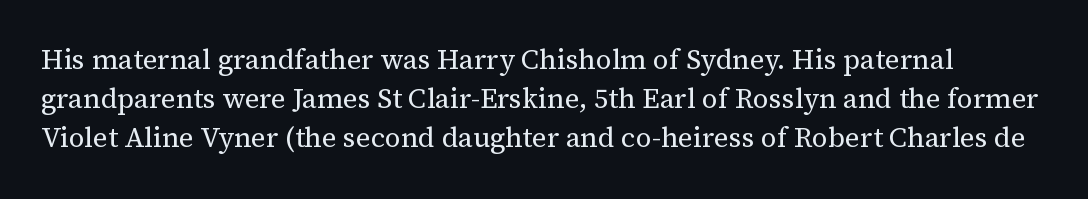
Stems and bowls with no extra thickness — not bold. Do the characters align in a grid? No, the font is proportional. Standard letterfit; no display-style spreading of the glyphs. Bare-footed words on every line.
